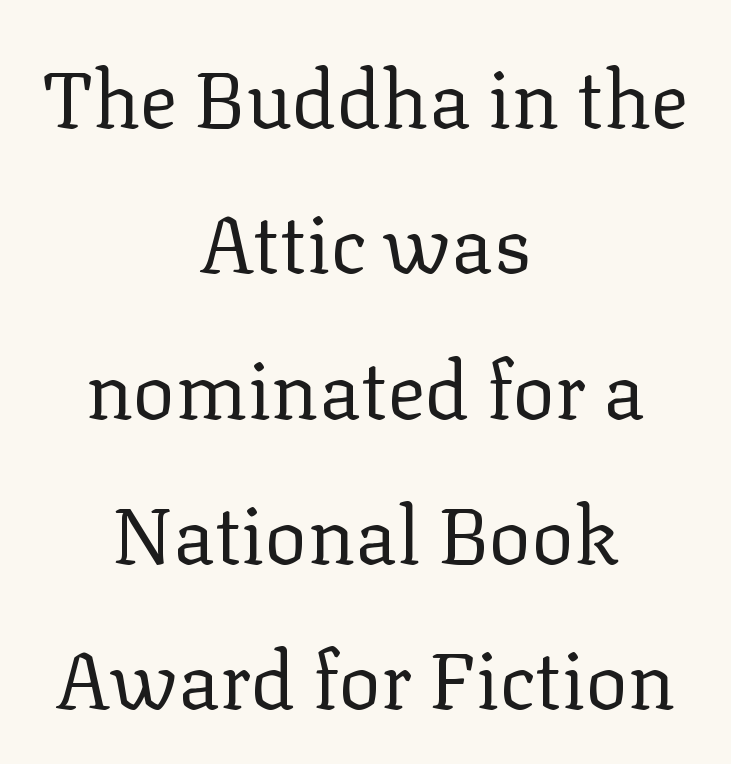
{"serif": "yes", "italic": "no", "bold": "no", "weight": "regular", "width": "normal", "stroke_contrast": "low", "x_height": "medium", "monospaced": "no", "underline": "no", "align": "center", "line_spacing_ratio": 1.84, "letter_spacing": "normal", "letter_spacing_em": 0.0, "glyph_px": 79}
